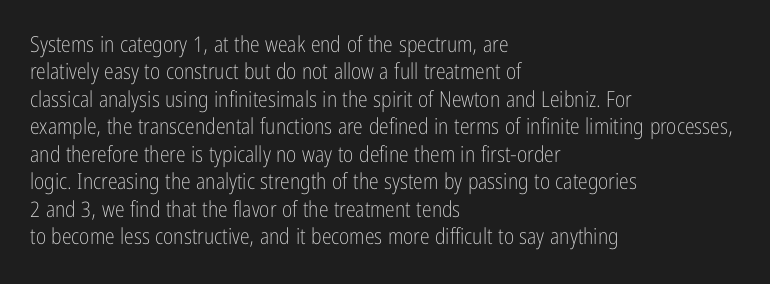
Q: Is the text bold? A: No.
Q: Is the text italic (slanted)? A: No, it is upright.
Q: Is the text underlined? A: No.
Q: How is the paragraph aligned? A: Left-aligned.
Q: Is the spacing between letters normal or unusually wide? A: Normal.
Q: Is the spacing between lines tight, normal or loose? A: Normal.
